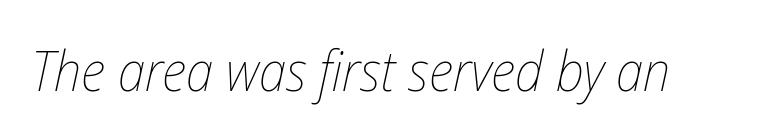
Q: Is the text bold? A: No.
Q: Is the text italic (slanted)? A: Yes, it leans right by about 12 degrees.
Q: Is the text underlined? A: No.
Q: Is the spacing between letters normal or unusually wide? A: Normal.
Q: Width (condensed, normal, or wide)? A: Condensed.
Q: Stroke contrast? A: Low.
Q: x-height? A: Medium.
Q: Monospaced? A: No.
